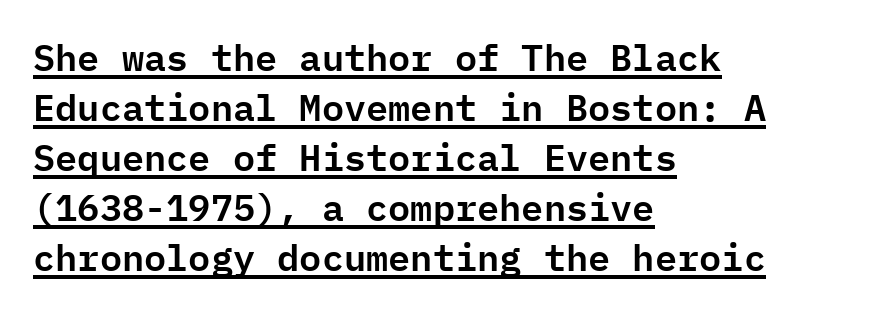
{"serif": "no", "italic": "no", "width": "normal", "stroke_contrast": "low", "x_height": "medium", "monospaced": "yes", "underline": "yes", "align": "left", "line_spacing": "normal", "line_spacing_ratio": 1.35, "letter_spacing": "normal", "letter_spacing_em": 0.0, "glyph_px": 37}
